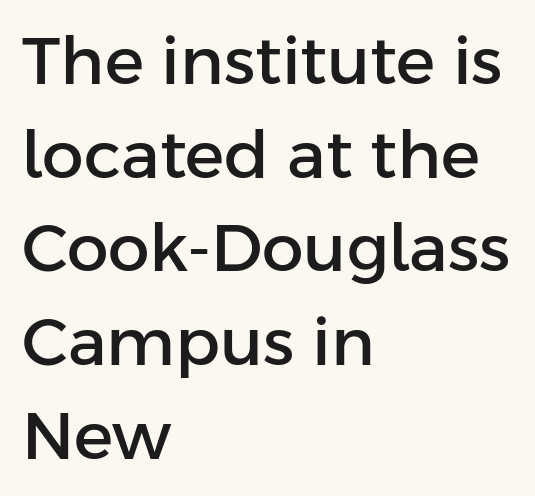
{"serif": "no", "italic": "no", "width": "normal", "stroke_contrast": "low", "x_height": "medium", "monospaced": "no", "underline": "no", "align": "left", "line_spacing": "normal", "line_spacing_ratio": 1.42, "letter_spacing": "normal", "letter_spacing_em": 0.0, "glyph_px": 66}
